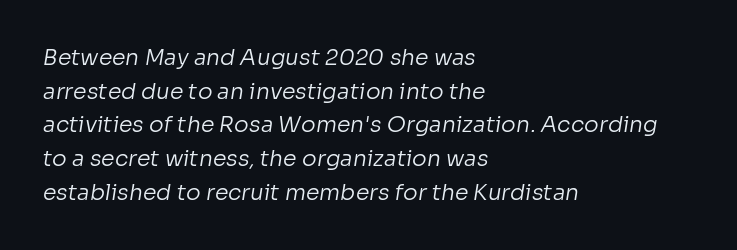
{"bold": "no", "underline": "no", "align": "left", "line_spacing": "normal", "line_spacing_ratio": 1.53, "letter_spacing": "normal", "letter_spacing_em": 0.0, "glyph_px": 22}
